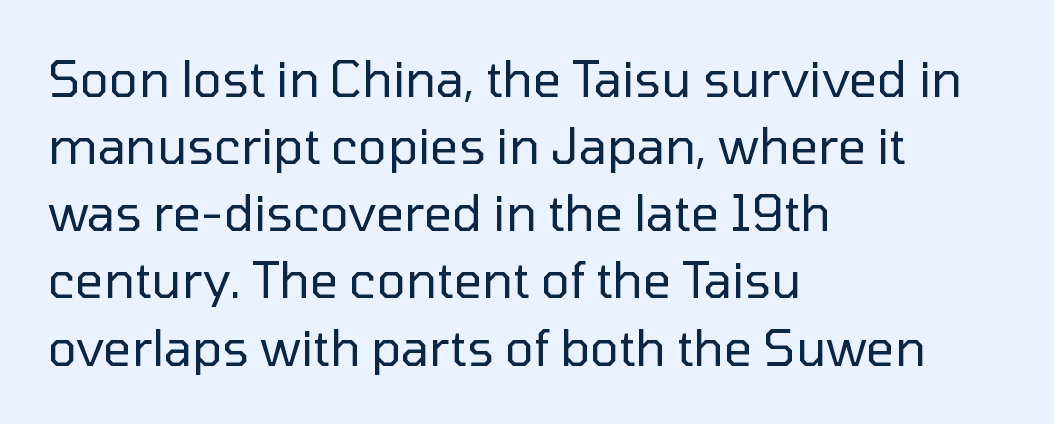
Q: Is the text bold? A: No.
Q: Is the text italic (slanted)? A: No, it is upright.
Q: Is the typeface a serif or a sans-serif typeface? A: Sans-serif.
Q: Is the text underlined? A: No.
Q: How is the paragraph aligned? A: Left-aligned.
Q: Is the spacing between letters normal or unusually wide? A: Normal.
Q: Is the spacing between lines tight, normal or loose? A: Normal.
Q: Width (condensed, normal, or wide)? A: Normal.
Q: Stroke contrast? A: Low.
Q: x-height? A: Medium.
Q: Monospaced? A: No.
